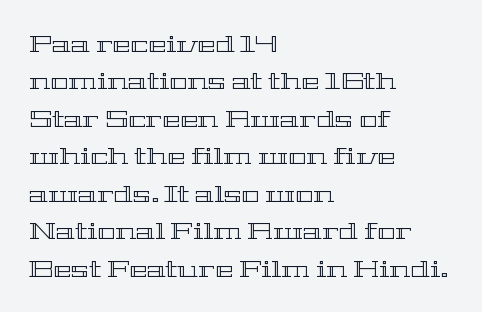
The image shows 24 px text type, upright; set left-aligned, normal line spacing (1.56x), normal letter spacing, not underlined.
